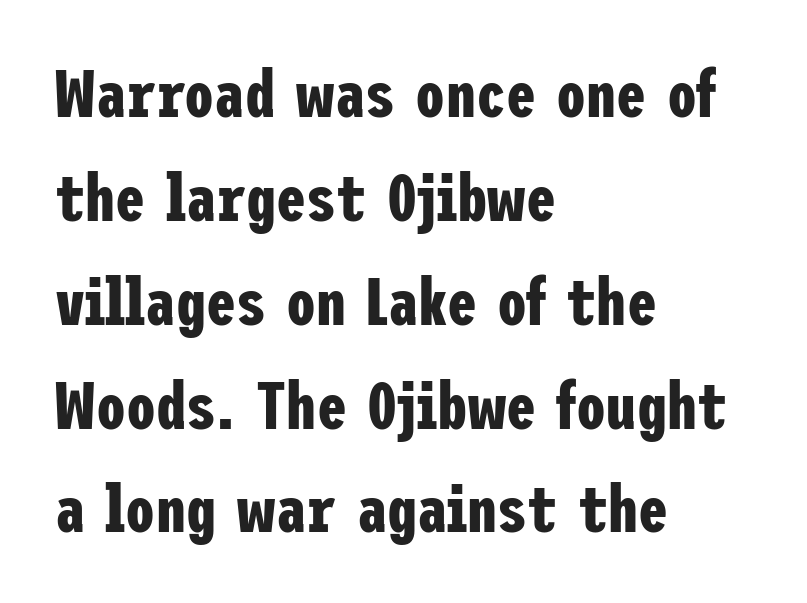
Baseline-to-baseline distance is the conventional proportion of letter height. Spacing between characters is what you'd get straight out of the box. Caption: multi-line text, flush left, ragged right. The font family rendered here belongs to the sans-serif group.
